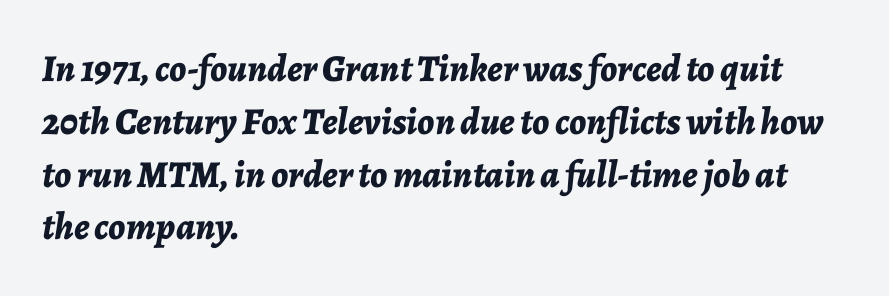
The image shows 38 px bold type, italic (leaning right); set left-aligned, normal line spacing (1.39x), normal letter spacing, not underlined; low stroke contrast and a medium x-height.
